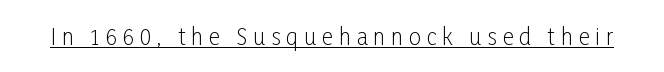
Q: Is the text bold? A: No.
Q: Is the text italic (slanted)? A: No, it is upright.
Q: Is the text underlined? A: Yes.
Q: Is the spacing between letters normal or unusually wide? A: Unusually wide.
